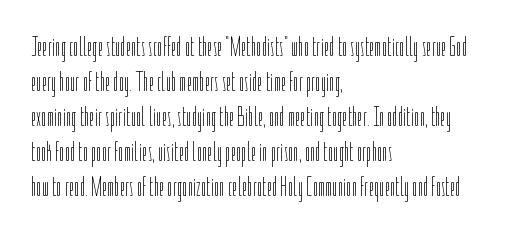
Style check: upright. Plain, unruled lines of type. The paragraph has a hard left edge and a soft right edge. This rendering leaves character spacing at its baseline value. A typesetter would call this leading conventional body-copy spacing. These glyphs show unthickened strokes, regular width or finer.
